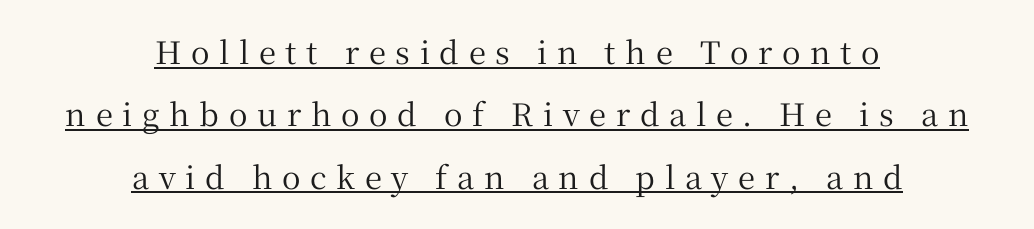
Q: Is the text italic (slanted)? A: No, it is upright.
Q: Is the typeface a serif or a sans-serif typeface? A: Serif.
Q: Is the text underlined? A: Yes.
Q: How is the paragraph aligned? A: Centered.
Q: Is the spacing between letters normal or unusually wide? A: Unusually wide.
Q: Is the spacing between lines tight, normal or loose? A: Loose.
Q: Width (condensed, normal, or wide)? A: Normal.
Q: Stroke contrast? A: Medium.
Q: x-height? A: Medium.
Q: Monospaced? A: No.
